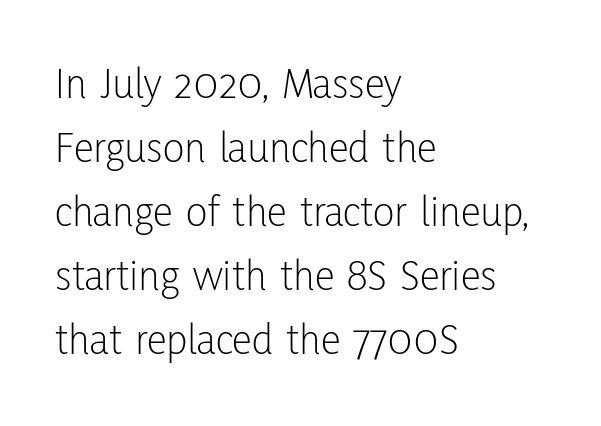
{"serif": "no", "italic": "no", "bold": "no", "weight": "light", "width": "condensed", "stroke_contrast": "low", "x_height": "medium", "monospaced": "no", "underline": "no", "align": "left", "line_spacing": "normal", "line_spacing_ratio": 1.42, "letter_spacing": "normal", "letter_spacing_em": 0.0, "glyph_px": 45}
